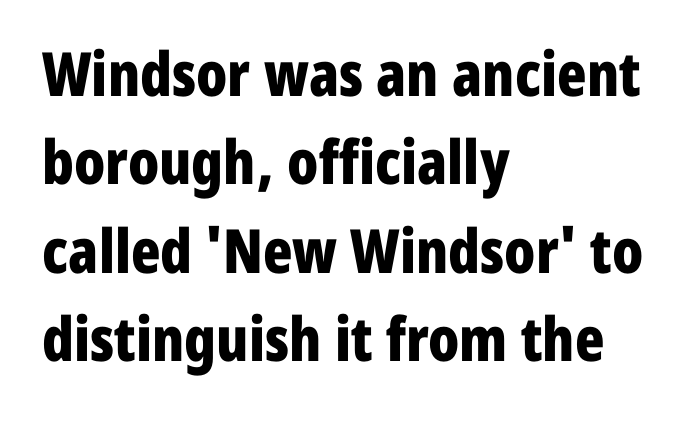
The image shows 61 px bold, condensed sans-serif type, upright; set left-aligned, normal line spacing (1.45x), normal letter spacing, not underlined; low stroke contrast and a medium x-height.
